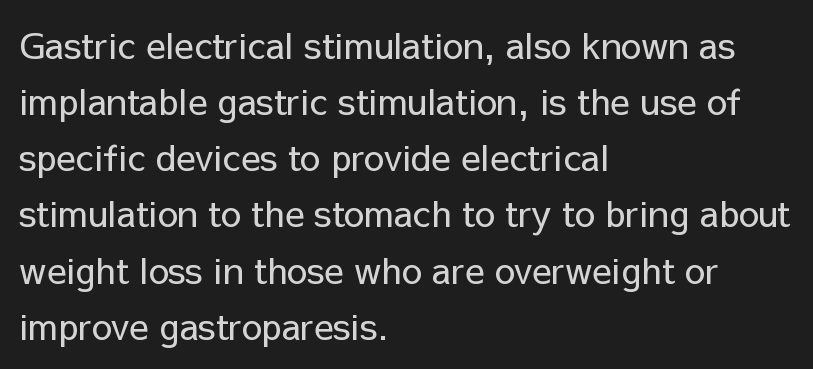
{"serif": "no", "italic": "no", "bold": "no", "weight": "regular", "width": "normal", "stroke_contrast": "low", "x_height": "medium", "monospaced": "no", "underline": "no", "align": "left", "line_spacing": "normal", "line_spacing_ratio": 1.56, "letter_spacing": "normal", "letter_spacing_em": 0.0, "glyph_px": 36}
